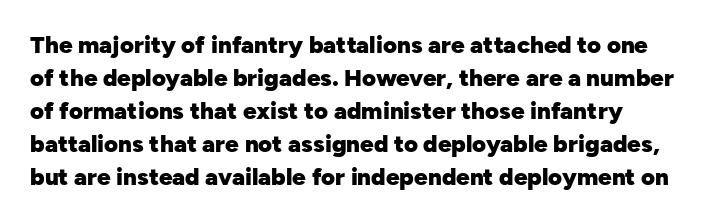
The tracking reads as untouched default to a designer's eye. Check the space under the baseline: it is left empty. The letters stand straight up with perfectly vertical stems. Each line starts at the same left margin while the right side varies. Weight check: bold — yes, fully. These lines sit exactly where default settings would place them.
